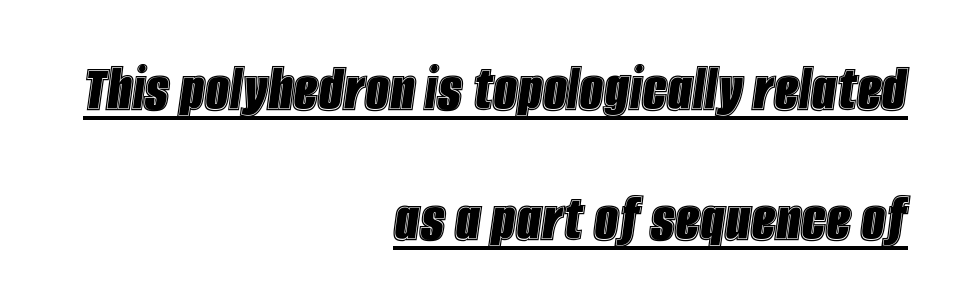
The image shows 69 px condensed type, italic (leaning right); set right-aligned, line spacing 1.88x, normal letter spacing, underlined; a large x-height.
